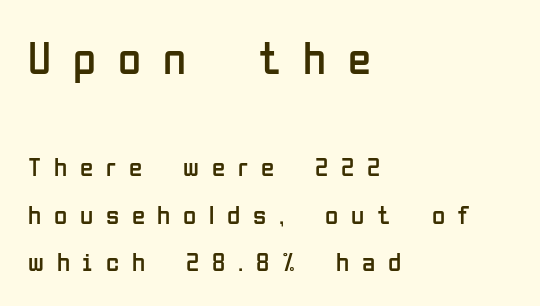
The image shows 47 px regular-weight, condensed sans-serif type, upright; set left-aligned, line spacing 1.77x, unusually wide letter spacing (+0.47 em), not underlined; the first (top) block is 1.74x larger; low stroke contrast and a medium x-height.
